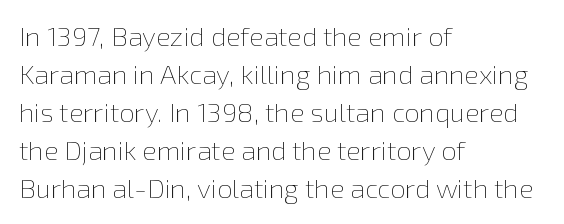
The image shows 27 px text type, upright; set left-aligned, normal line spacing (1.41x), normal letter spacing, not underlined.
